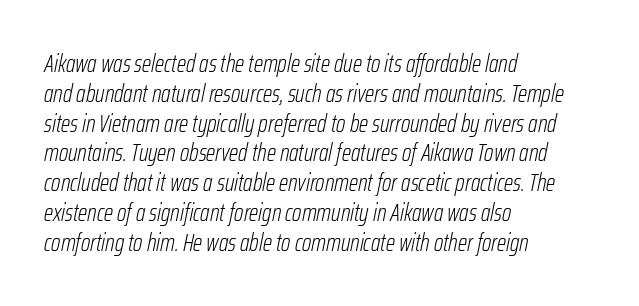
This rendering leaves character spacing at its baseline value. If you drew a ruler down the left edge, every line would touch it. Anything drawn beneath the words? Only blank space. This sample uses an oblique cut, with every glyph tilted off the vertical. The face looks like a standard text weight, possibly lighter.
